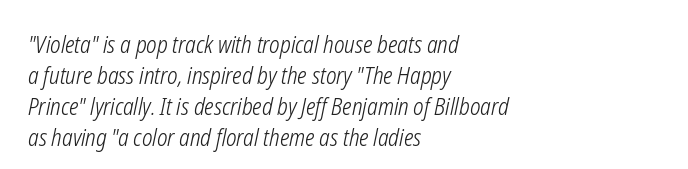
{"italic": "yes", "lean": "right", "slant_degrees": 12, "bold": "no", "underline": "no", "align": "left", "line_spacing": "normal", "line_spacing_ratio": 1.35, "letter_spacing": "normal", "letter_spacing_em": 0.0, "glyph_px": 23}
